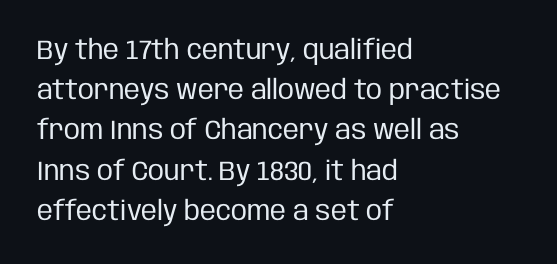
The paragraph shown leans on its left margin. Has an underline been added? It has not. The font's upright variant was chosen for this text. The cut favours lightness, reaching ordinary text weight at its darkest.
